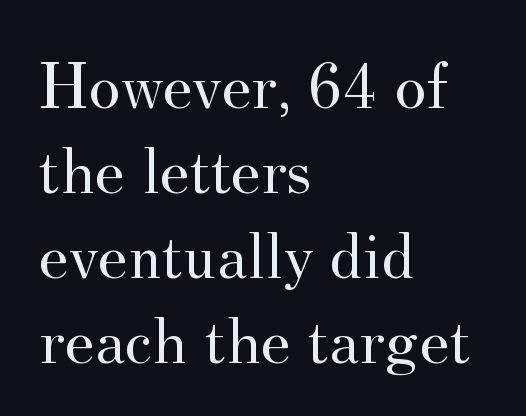
Q: Is the text bold? A: No.
Q: Is the text italic (slanted)? A: No, it is upright.
Q: Is the typeface a serif or a sans-serif typeface? A: Serif.
Q: Is the text underlined? A: No.
Q: How is the paragraph aligned? A: Left-aligned.
Q: Is the spacing between letters normal or unusually wide? A: Normal.
Q: Is the spacing between lines tight, normal or loose? A: Normal.
Q: Width (condensed, normal, or wide)? A: Normal.
Q: Stroke contrast? A: Medium.
Q: x-height? A: Small.
Q: Monospaced? A: No.
